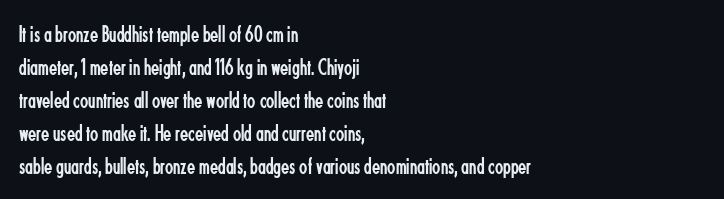
Q: Is the text bold? A: No.
Q: Is the text italic (slanted)? A: No, it is upright.
Q: Is the text underlined? A: No.
Q: How is the paragraph aligned? A: Left-aligned.
Q: Is the spacing between letters normal or unusually wide? A: Normal.
Q: Is the spacing between lines tight, normal or loose? A: Normal.
